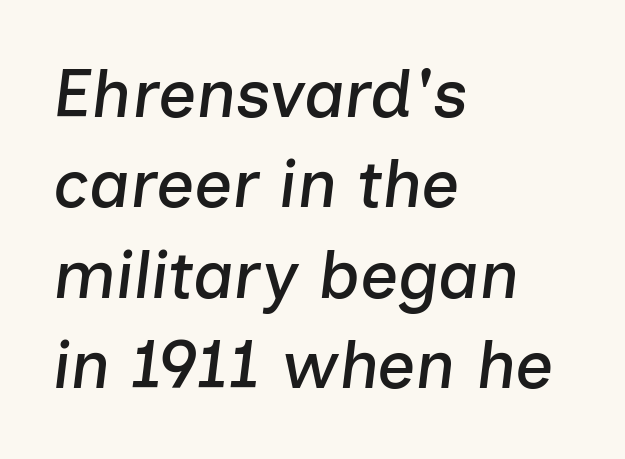
The image shows 67 px text type, italic (leaning right); set left-aligned, normal line spacing (1.35x), normal letter spacing, not underlined; low stroke contrast and a medium x-height.
